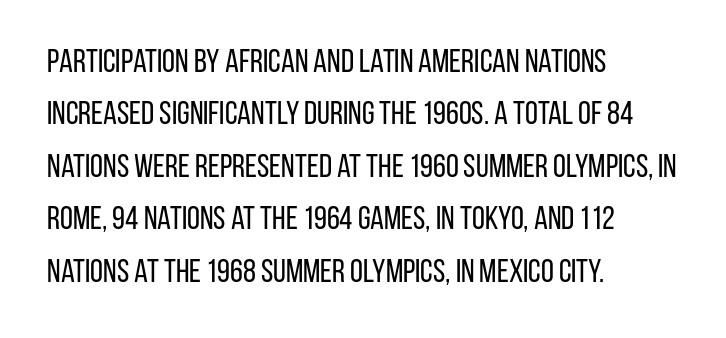
Q: Is the text bold? A: No.
Q: Is the text italic (slanted)? A: No, it is upright.
Q: Is the typeface a serif or a sans-serif typeface? A: Sans-serif.
Q: Is the text underlined? A: No.
Q: How is the paragraph aligned? A: Left-aligned.
Q: Is the spacing between letters normal or unusually wide? A: Normal.
Q: Is the spacing between lines tight, normal or loose? A: Normal.
Q: Width (condensed, normal, or wide)? A: Condensed.
Q: Stroke contrast? A: Low.
Q: x-height? A: Large.
Q: Monospaced? A: No.
